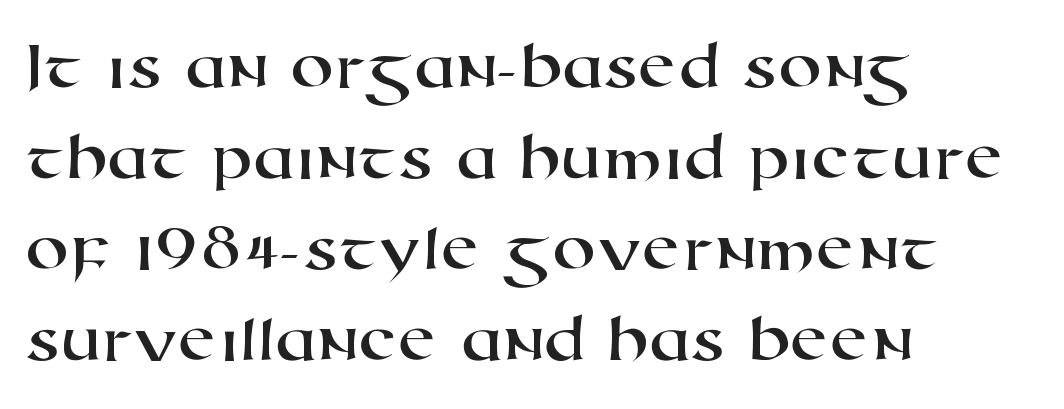
The tracking reads as untouched default to a designer's eye. Unlike a traditional serif, this face leaves its strokes unadorned. These lines stack with their left ends in a neat column. The lines sit at an ordinary, default distance from one another.
